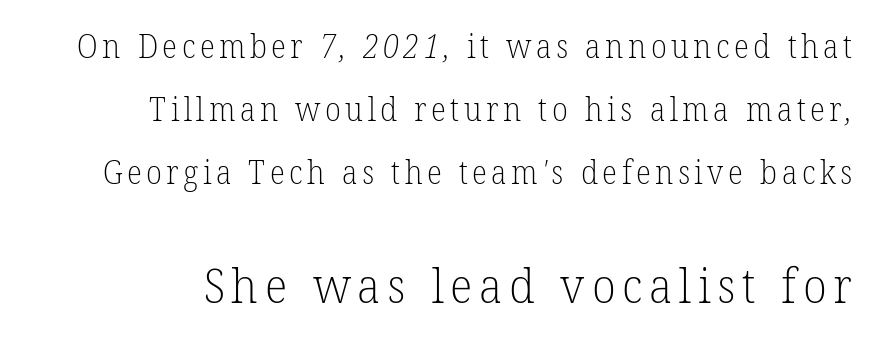
The image shows 48 px light serif type; set right-aligned, loose line spacing (1.97x), not underlined; the second (bottom) block is 1.5x larger; low stroke contrast and a medium x-height.
